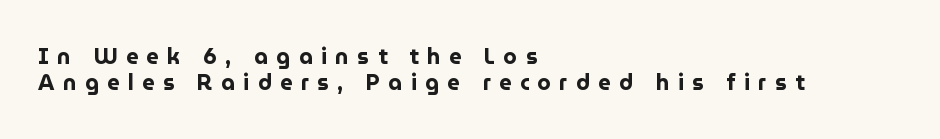
{"italic": "no", "bold": "yes", "underline": "no", "align": "left", "line_spacing_ratio": 1.2, "letter_spacing": "wide", "letter_spacing_em": 0.38, "glyph_px": 22}
